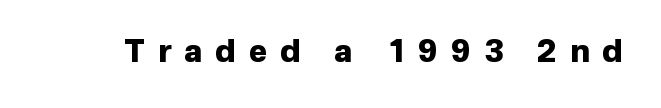
The image shows 31 px heavy sans-serif type, upright; set unusually wide letter spacing (+0.42 em), not underlined; low stroke contrast and a medium x-height.
